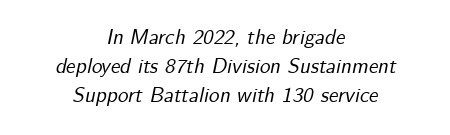
The setting favours the middle, as headings and verse often do. Yep, that's italic — everything's leaning. Nobody touched the tracking dial on this one. Check the space under the baseline: it is left empty.
